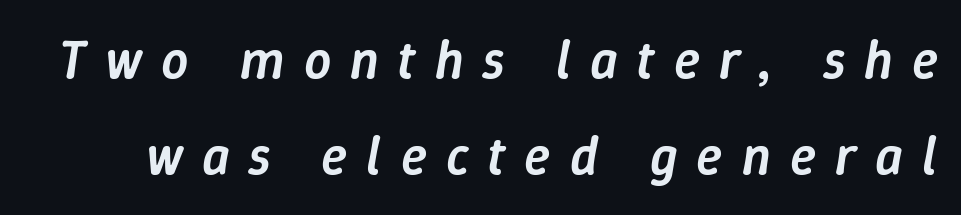
The image shows 54 px semibold type, italic (leaning right); set line spacing 1.77x, unusually wide letter spacing (+0.35 em), not underlined; low stroke contrast and a medium x-height.
